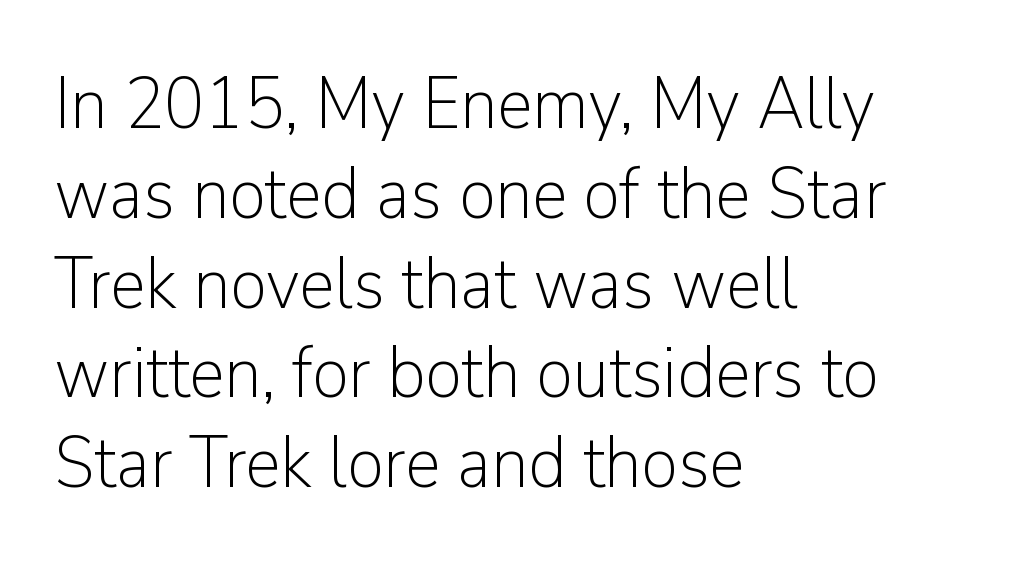
Summary of weight: not heavy and not bold. Check where the strokes stop: nothing finishes them off — pure sans. Layout note: lines flush left. Posture: vertical. Looks like regular typesetting: each glyph gets only the width it needs. The space beneath each line is pristine and unruled.
